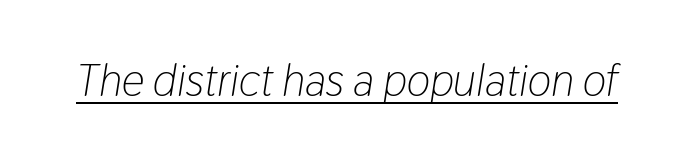
Q: Is the text bold? A: No.
Q: Is the text italic (slanted)? A: Yes, it leans right by about 9 degrees.
Q: Is the text underlined? A: Yes.
Q: Is the spacing between letters normal or unusually wide? A: Normal.
Q: Width (condensed, normal, or wide)? A: Condensed.
Q: Stroke contrast? A: Low.
Q: x-height? A: Medium.
Q: Monospaced? A: No.
